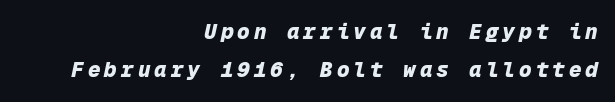
Line ends are locked; line starts wander. Summary of weight: heavy, a full bold. The glyphs are unaccompanied by any horizontal stroke below them. Style check: oblique.
